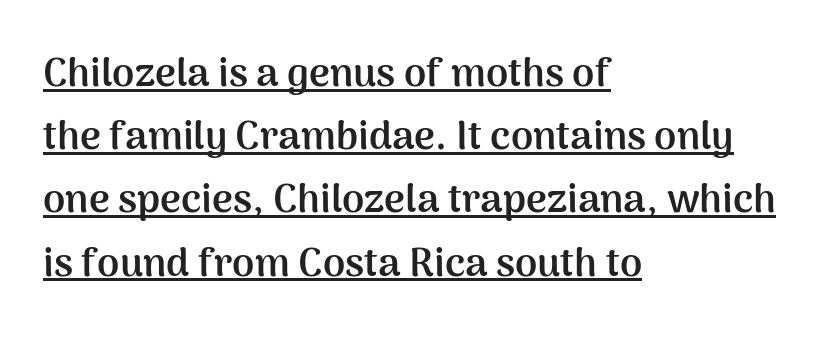
Typesetter's note: full bold, strokes at maximum text heaviness. The face used here appears with an underline applied. Varying glyph widths throughout — classic text-font behaviour. Baseline-to-baseline distance is the conventional proportion of letter height.
